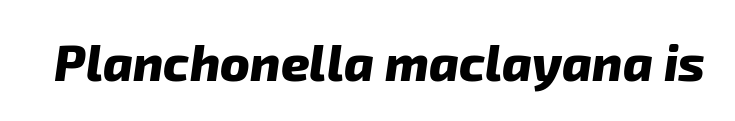
What stands out about the letter spacing? Nothing — it is the standard amount. Lines of text with bare space underneath. In terms of letterform style, serifs are entirely absent. Is this a fixed-width face? No — the glyphs have proportional, varying widths. The sample has been set heavy, in full bold.
